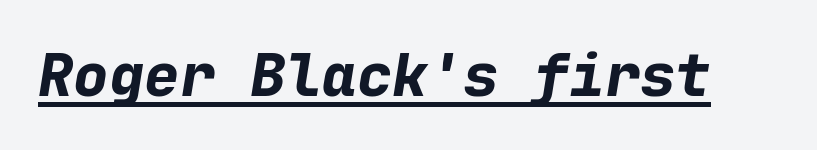
Q: Is the text bold? A: Yes.
Q: Is the text italic (slanted)? A: Yes, it leans right by about 9 degrees.
Q: Is the text underlined? A: Yes.
Q: Is the spacing between letters normal or unusually wide? A: Normal.
Q: Width (condensed, normal, or wide)? A: Normal.
Q: Stroke contrast? A: Low.
Q: x-height? A: Medium.
Q: Monospaced? A: Yes.
